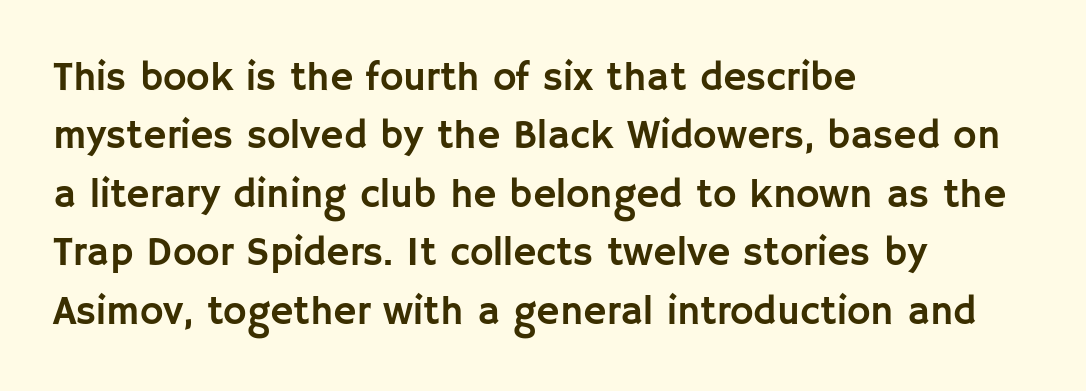
The image shows 40 px sans-serif type, upright; set left-aligned, normal line spacing (1.46x), normal letter spacing, not underlined; low stroke contrast and a large x-height.
